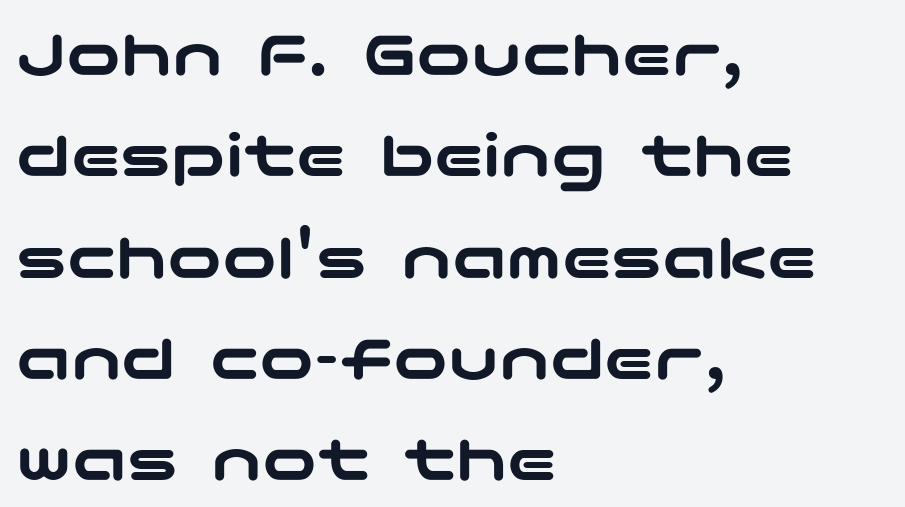
The image shows 68 px wide sans-serif type, upright; set left-aligned, normal line spacing (1.49x), normal letter spacing, not underlined; low stroke contrast and a medium x-height.
